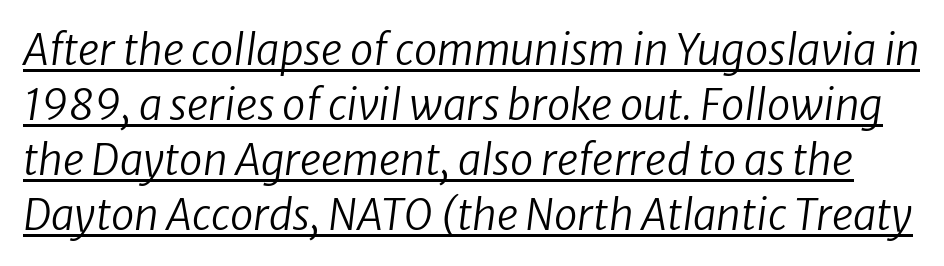
Q: Is the text bold? A: No.
Q: Is the text italic (slanted)? A: Yes, it leans right by about 8 degrees.
Q: Is the text underlined? A: Yes.
Q: Is the spacing between letters normal or unusually wide? A: Normal.
Q: Is the spacing between lines tight, normal or loose? A: Normal.
Q: Width (condensed, normal, or wide)? A: Normal.
Q: Stroke contrast? A: Low.
Q: x-height? A: Medium.
Q: Monospaced? A: No.
